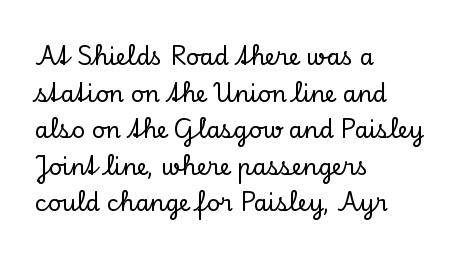
{"italic": "no", "underline": "no", "align": "left", "line_spacing": "normal", "line_spacing_ratio": 1.59, "letter_spacing": "normal", "letter_spacing_em": 0.0, "glyph_px": 23}
